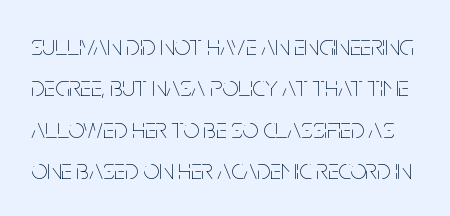
The image shows 28 px thin, condensed type, upright; set normal line spacing (1.48x), normal letter spacing, not underlined; low stroke contrast and a large x-height.
